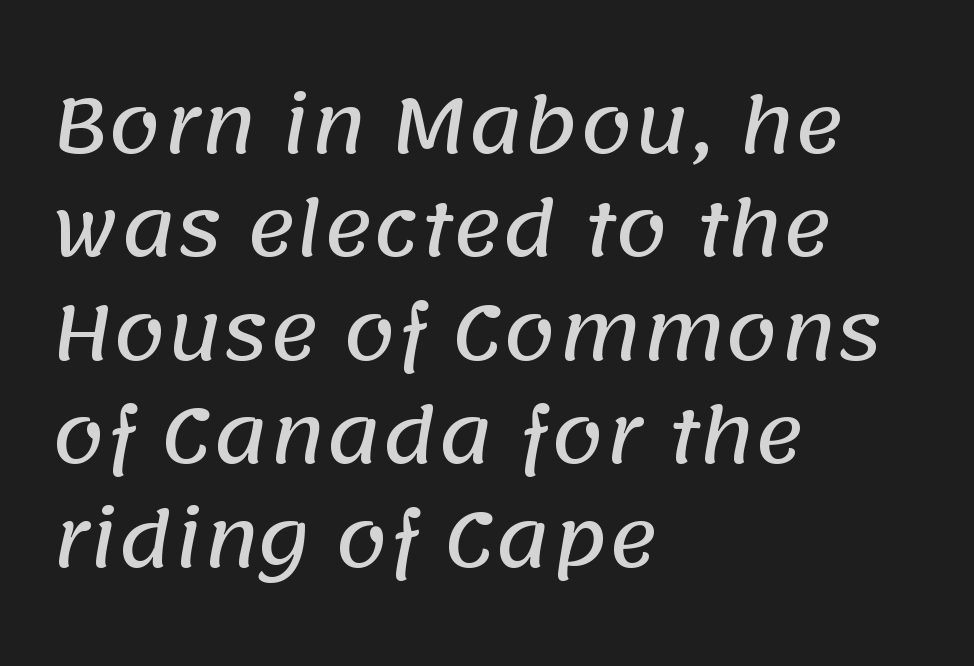
The image shows 75 px sans-serif type; set left-aligned, normal line spacing (1.38x), normal letter spacing, not underlined; low stroke contrast and a large x-height.
